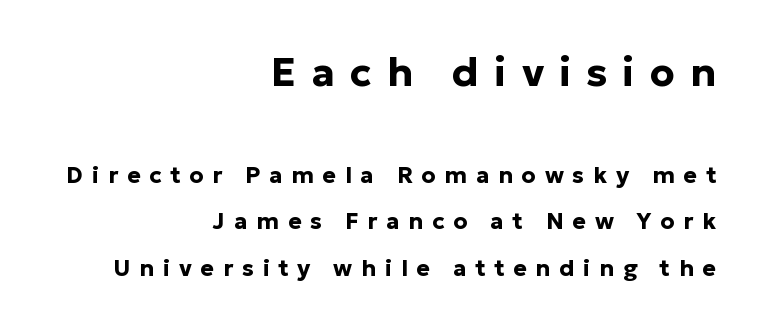
{"serif": "no", "italic": "no", "bold": "yes", "weight": "bold", "width": "normal", "stroke_contrast": "low", "x_height": "medium", "monospaced": "no", "underline": "no", "align": "right", "line_spacing": "loose", "line_spacing_ratio": 2.02, "letter_spacing": "wide", "letter_spacing_em": 0.38, "larger_block": "first", "size_ratio": 1.74, "glyph_px": 40}
